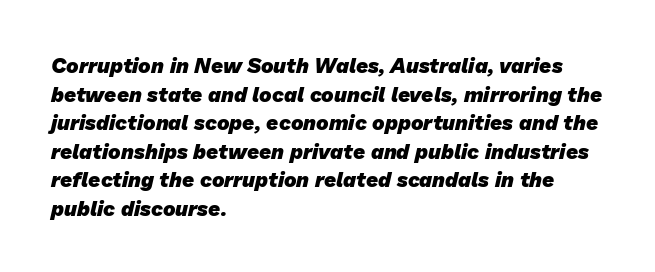
{"bold": "yes", "underline": "no", "align": "left", "line_spacing": "normal", "line_spacing_ratio": 1.36, "letter_spacing": "normal", "letter_spacing_em": 0.0, "glyph_px": 21}
